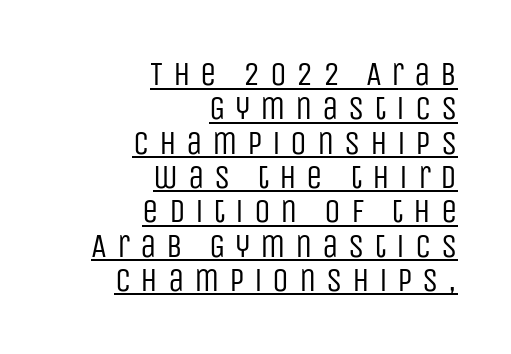
The image shows 33 px regular-weight, condensed sans-serif type, upright; set right-aligned, tight line spacing (1.04x), unusually wide letter spacing (+0.29 em), underlined; low stroke contrast and a large x-height.
